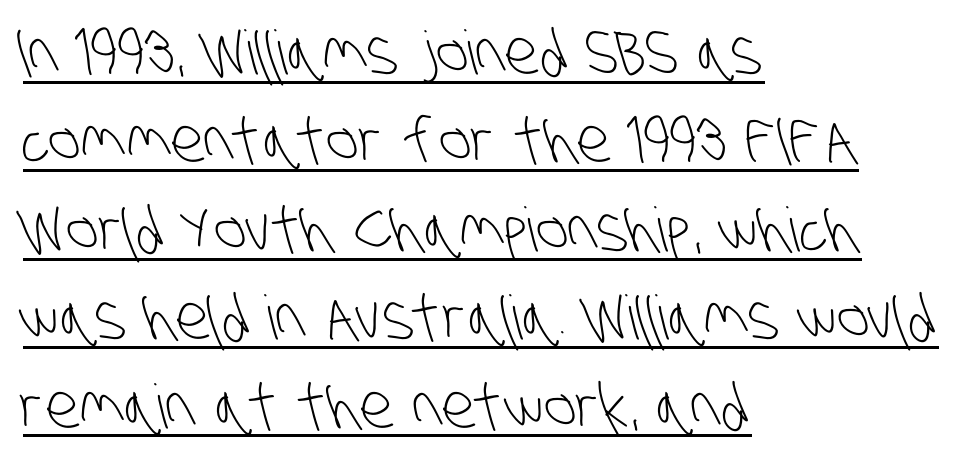
The designer went with a sans here, leaving each stem footless. Is this a fixed-width face? No — the glyphs have proportional, varying widths. The ragged edge is on the right, which tells us the setting is flush left. These characters rest on top of a visible drawn line.
